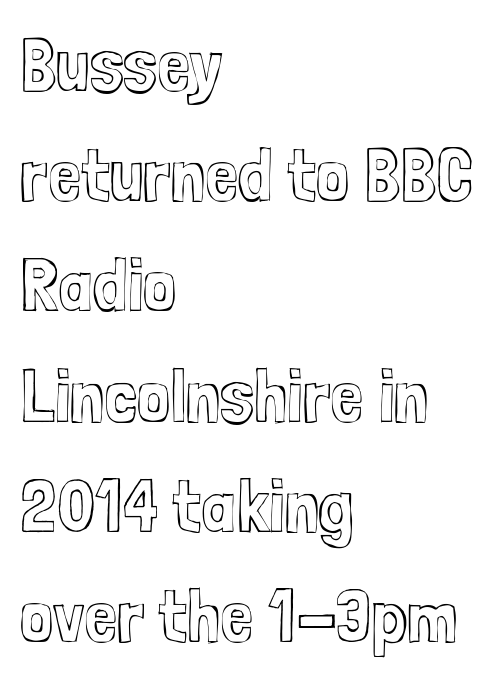
The image shows 75 px condensed type, upright; set left-aligned, normal line spacing (1.47x), normal letter spacing, not underlined; a medium x-height.
